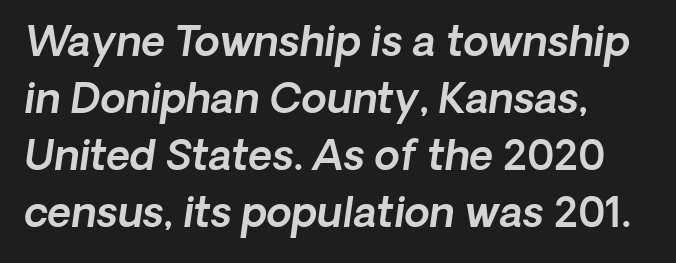
You could not count columns in this text — the font is proportionally spaced. Reading down the block, your eye returns to a fixed left position each line. The type family on display is of the sans-serif kind. Tracking value appears to be zero — textbook default spacing.
